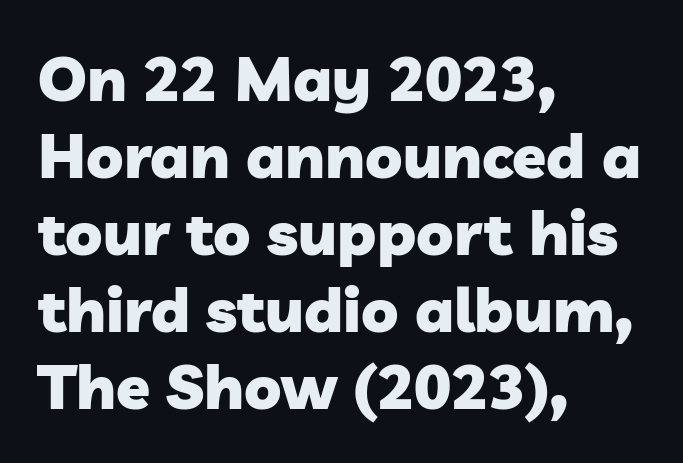
{"serif": "no", "bold": "yes", "weight": "heavy", "width": "normal", "stroke_contrast": "low", "x_height": "medium", "monospaced": "no", "underline": "no", "align": "left", "line_spacing_ratio": 1.24, "letter_spacing": "normal", "letter_spacing_em": 0.0, "glyph_px": 62}
